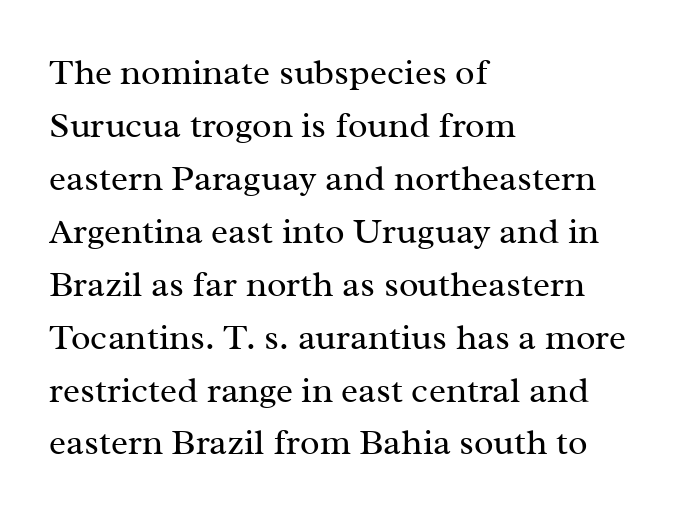
Stems and bowls with no extra thickness — not bold. Is this a sans? No — the strokes have serifs. Character widths vary here, with narrow letters taking less room than wide ones. This sample is left-justified, so line endings fall wherever the words run out. The passage shown has conventional tracking throughout. The designer left line spacing at the default.
